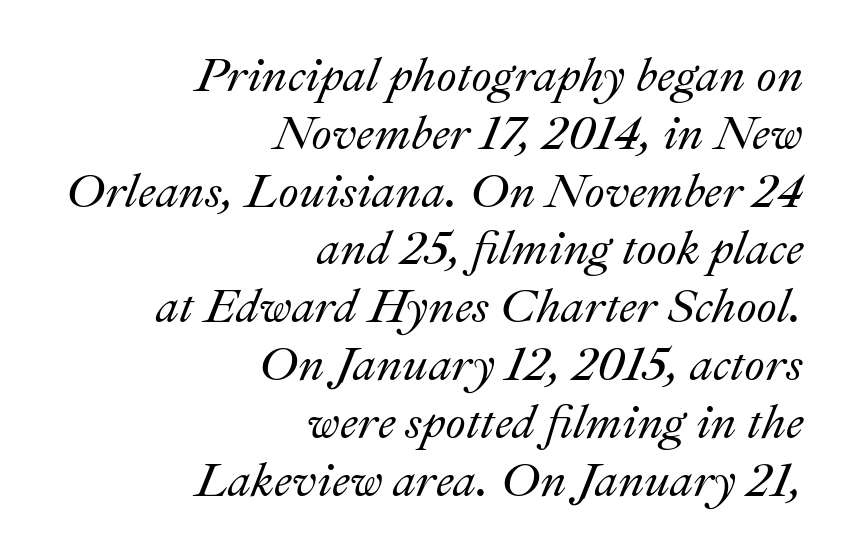
The image shows 47 px text type, italic (leaning right); set right-aligned, line spacing 1.23x, normal letter spacing, not underlined; medium stroke contrast and a small x-height.
